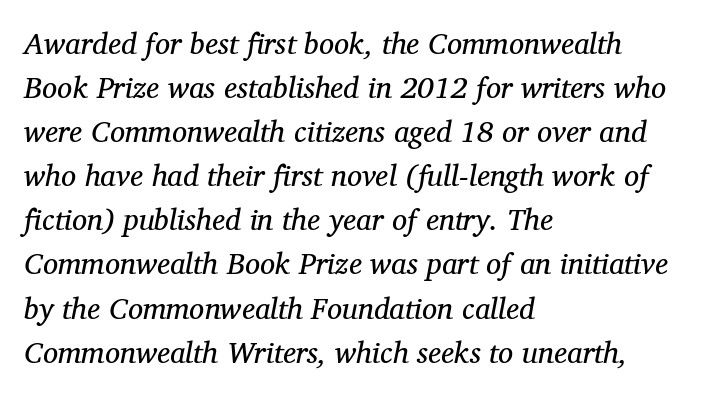
Q: Is the text bold? A: No.
Q: Is the text italic (slanted)? A: Yes, it leans right by about 12 degrees.
Q: Is the typeface a serif or a sans-serif typeface? A: Serif.
Q: Is the text underlined? A: No.
Q: How is the paragraph aligned? A: Left-aligned.
Q: Is the spacing between letters normal or unusually wide? A: Normal.
Q: Is the spacing between lines tight, normal or loose? A: Normal.
Q: Width (condensed, normal, or wide)? A: Normal.
Q: Stroke contrast? A: Medium.
Q: x-height? A: Medium.
Q: Monospaced? A: No.
